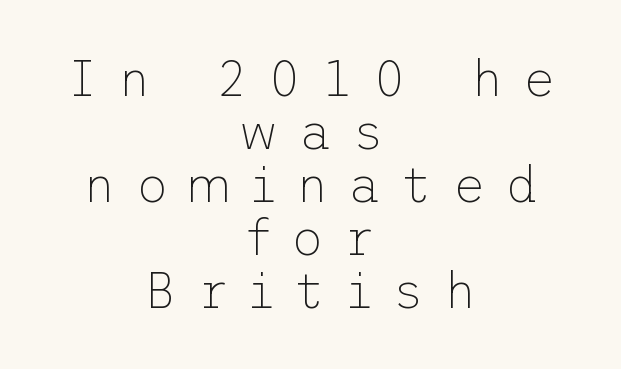
Q: Is the text bold? A: No.
Q: Is the text italic (slanted)? A: No, it is upright.
Q: Is the typeface a serif or a sans-serif typeface? A: Sans-serif.
Q: Is the text underlined? A: No.
Q: How is the paragraph aligned? A: Centered.
Q: Is the spacing between letters normal or unusually wide? A: Unusually wide.
Q: Is the spacing between lines tight, normal or loose? A: Tight.
Q: Width (condensed, normal, or wide)? A: Normal.
Q: Stroke contrast? A: Low.
Q: x-height? A: Medium.
